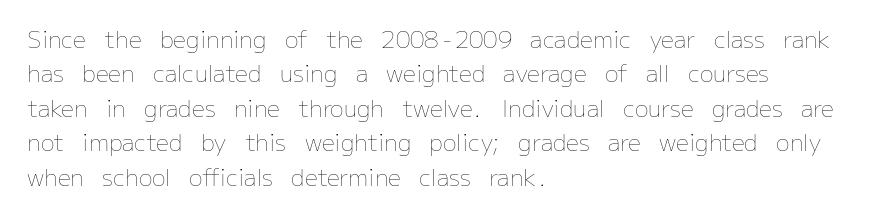
The image shows 23 px text type, upright; set left-aligned, normal line spacing (1.5x), normal letter spacing, not underlined.
